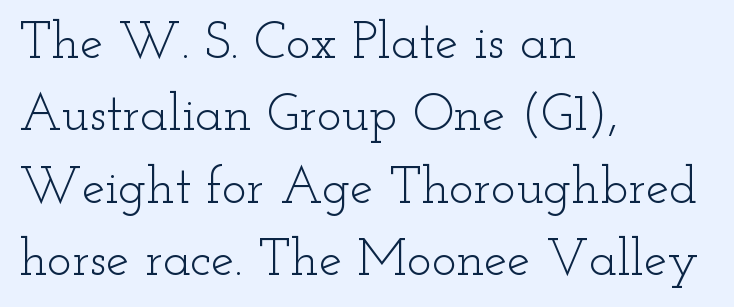
Q: Is the text bold? A: No.
Q: Is the text italic (slanted)? A: No, it is upright.
Q: Is the typeface a serif or a sans-serif typeface? A: Serif.
Q: Is the text underlined? A: No.
Q: How is the paragraph aligned? A: Left-aligned.
Q: Is the spacing between letters normal or unusually wide? A: Normal.
Q: Is the spacing between lines tight, normal or loose? A: Normal.
Q: Width (condensed, normal, or wide)? A: Wide.
Q: Stroke contrast? A: Low.
Q: x-height? A: Small.
Q: Monospaced? A: No.
